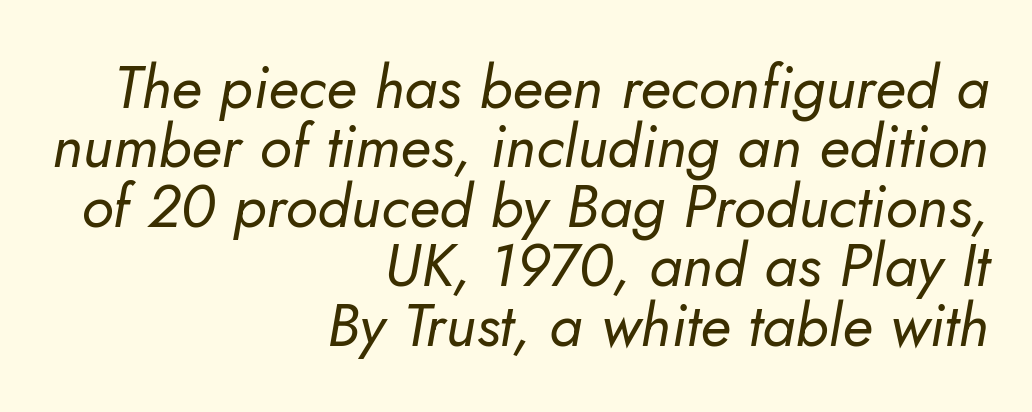
Q: Is the text bold? A: No.
Q: Is the text italic (slanted)? A: Yes, it leans right by about 5 degrees.
Q: Is the text underlined? A: No.
Q: How is the paragraph aligned? A: Right-aligned.
Q: Is the spacing between letters normal or unusually wide? A: Normal.
Q: Is the spacing between lines tight, normal or loose? A: Tight.
Q: Width (condensed, normal, or wide)? A: Normal.
Q: Stroke contrast? A: Low.
Q: x-height? A: Small.
Q: Monospaced? A: No.
